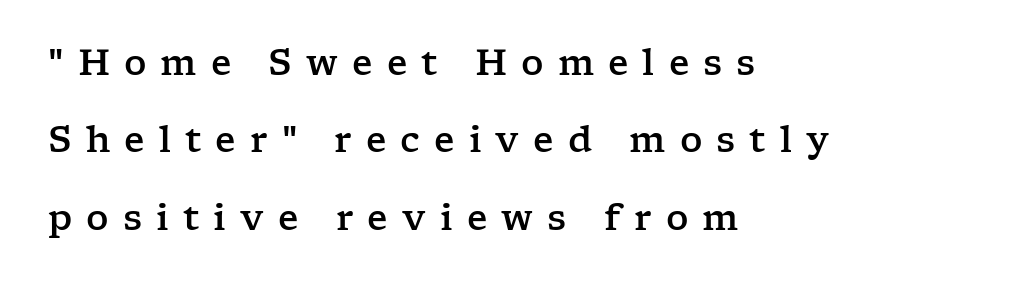
Q: Is the text italic (slanted)? A: No, it is upright.
Q: Is the typeface a serif or a sans-serif typeface? A: Serif.
Q: Is the text underlined? A: No.
Q: How is the paragraph aligned? A: Left-aligned.
Q: Is the spacing between letters normal or unusually wide? A: Unusually wide.
Q: Is the spacing between lines tight, normal or loose? A: Loose.
Q: Width (condensed, normal, or wide)? A: Wide.
Q: Stroke contrast? A: Low.
Q: x-height? A: Medium.
Q: Monospaced? A: No.
